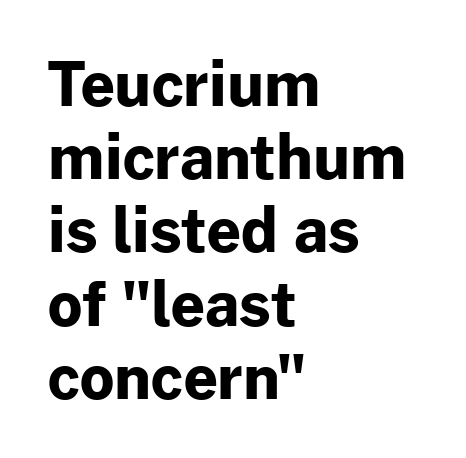
The rendering keeps characters at their native spacing. Check where the strokes stop: nothing finishes them off — pure sans. Layout note: lines flush left. Nobody drew a line under any word here.
